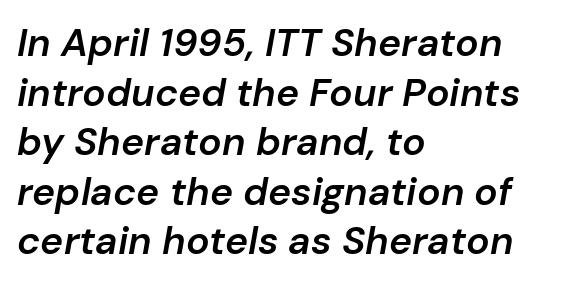
The characters look somewhat weighty, a semibold short of true bold. Summary of vertical rhythm: regular, with standard interline spacing. All the whitespace from short lines collects on the right. Words float on clear page, feet unadorned.
